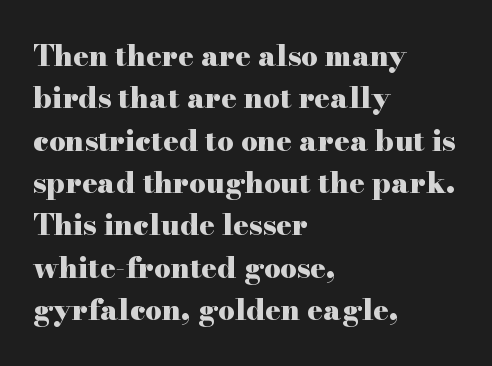
{"serif": "yes", "italic": "no", "bold": "yes", "weight": "heavy", "width": "wide", "stroke_contrast": "high", "x_height": "small", "monospaced": "no", "underline": "no", "align": "left", "line_spacing": "normal", "line_spacing_ratio": 1.46, "letter_spacing": "normal", "letter_spacing_em": 0.0, "glyph_px": 29}
